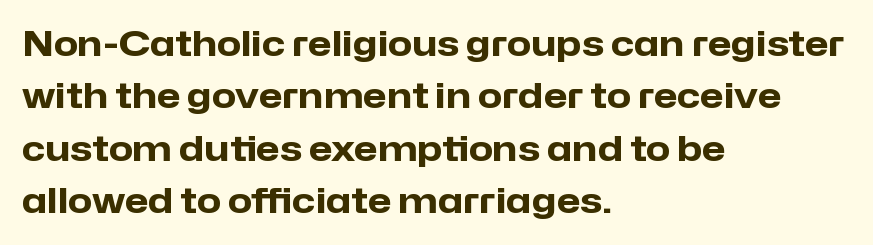
{"serif": "no", "italic": "no", "bold": "yes", "weight": "heavy", "width": "normal", "stroke_contrast": "low", "x_height": "medium", "monospaced": "no", "underline": "no", "align": "left", "line_spacing": "normal", "line_spacing_ratio": 1.5, "letter_spacing": "normal", "letter_spacing_em": 0.0, "glyph_px": 35}
